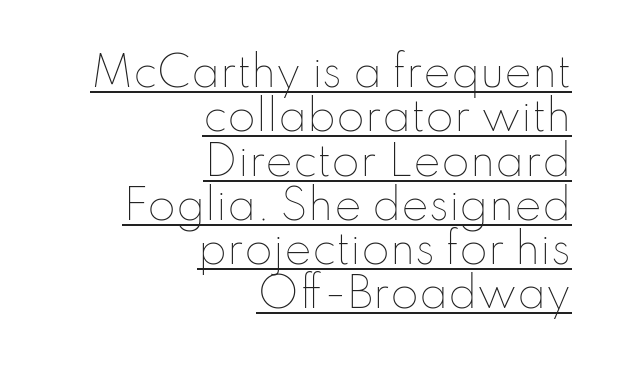
The passage shown is typed in a proportional face where columns would drift. The rendering uses the underline text-decoration. The face used here is rendered with its standard letterfit. The lettering stays uniformly vertical, giving the passage a roman look. Nothing heavy about these letters — not bold at all. Tightly led — the rows are bunched.
